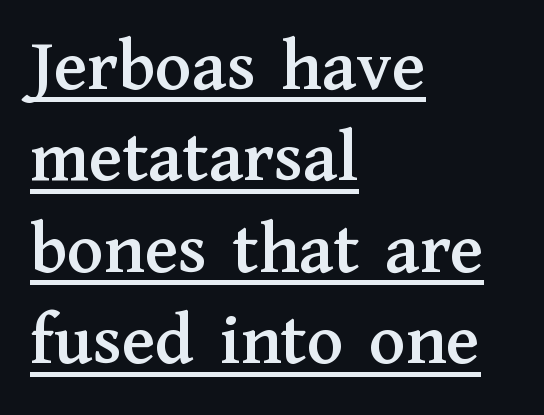
Character widths vary here, with narrow letters taking less room than wide ones. The typesetter chose a ragged-right arrangement here. Looks like someone drew a line under every word here. Ordinary non-slanted type is in use.
